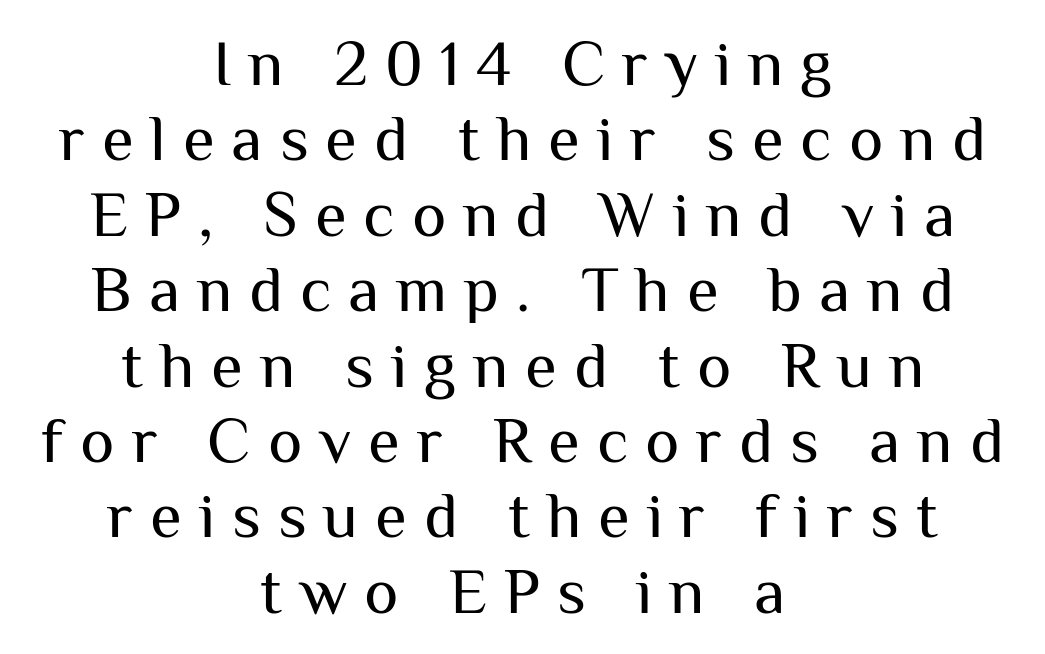
Both edges are ragged and mirror each other, which tells us the setting is centered. The font sits on the lighter half of the weight spectrum, regular included. Underlining? Definitely not there. Posture: vertical. What kind of face is this? One without serifs — a sans.
